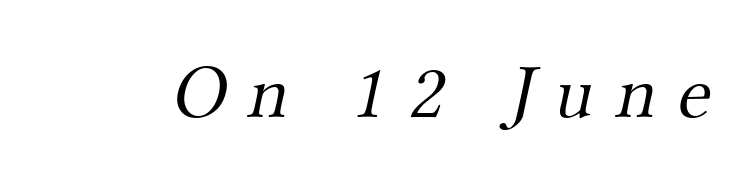
The typeface chosen for these lines features serifs. Type without underlining. How are the letters spaced? Widely, with obvious added tracking. The letters look calm and open, with moderate or lighter stems. Here the designer chose a conventional face with non-uniform glyph widths.
